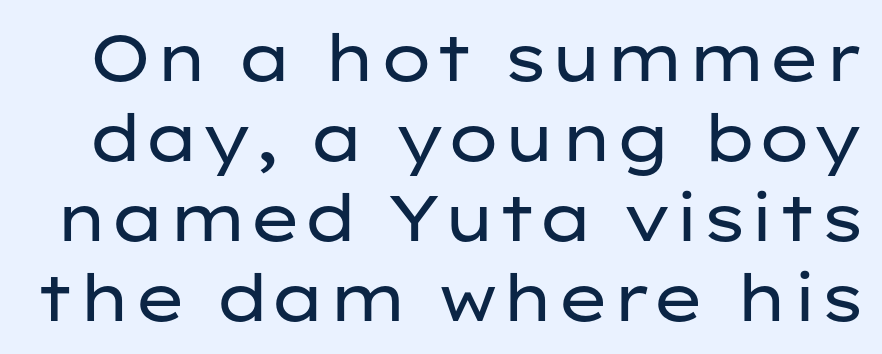
{"serif": "no", "italic": "no", "bold": "no", "weight": "regular", "width": "wide", "stroke_contrast": "low", "x_height": "medium", "monospaced": "no", "underline": "no", "line_spacing": "normal", "line_spacing_ratio": 1.25, "letter_spacing": "normal", "letter_spacing_em": 0.0, "glyph_px": 64}
